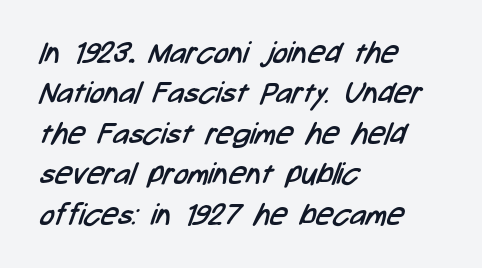
The image shows 30 px regular-weight, condensed sans-serif type; set left-aligned, normal line spacing (1.35x), normal letter spacing, not underlined; low stroke contrast and a medium x-height.
